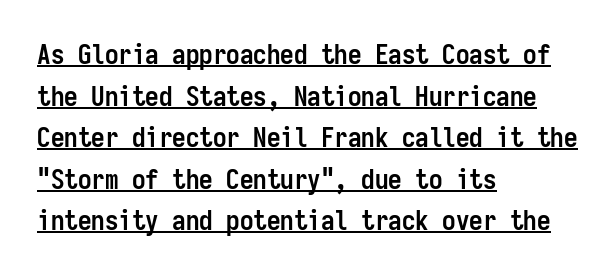
The paragraph shown leans on its left margin. The typesetting leans heavy: a genuine bold. Words appear dense and cohesive because spacing is normal. A typesetter would mark this as roman, not italic.
